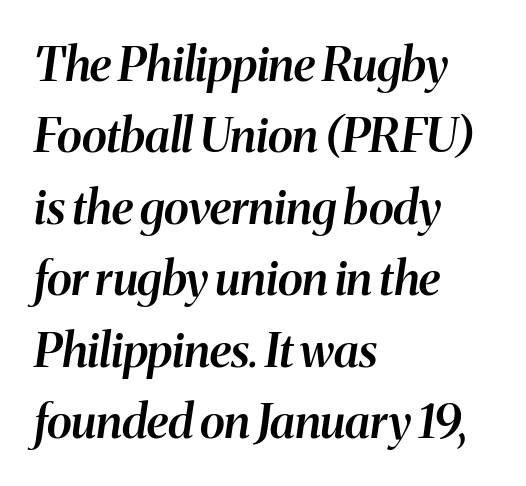
The image shows 47 px semibold type, italic (leaning right); set left-aligned, normal line spacing (1.52x), normal letter spacing, not underlined; medium stroke contrast and a medium x-height.
